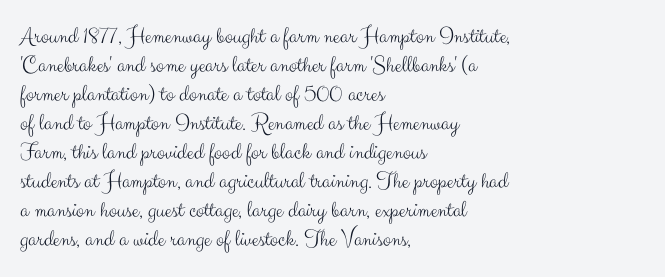
The image shows 24 px text type; set left-aligned, line spacing 1.21x, normal letter spacing, not underlined.
